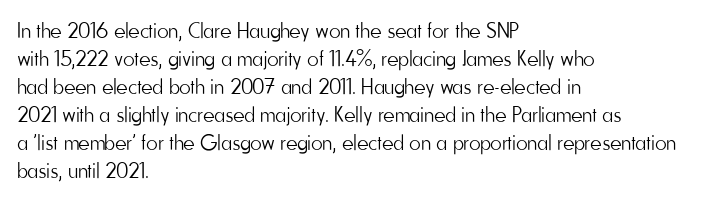
No extra ink here — the face is not bold. Students, observe: this is what conventionally led text looks like. Visually the block forms a straight wall on the left and a jagged coastline on the right. Clear beneath every line of the passage.
